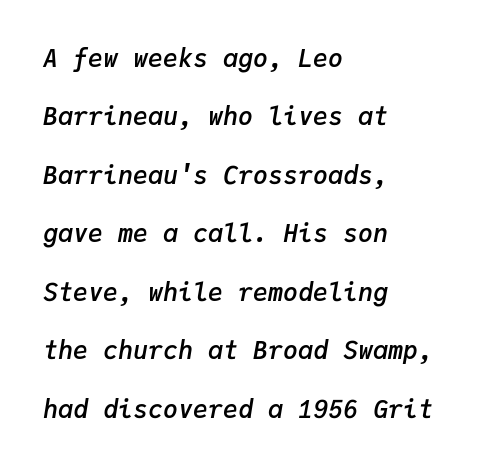
Q: Is the text bold? A: Semi-bold.
Q: Is the text italic (slanted)? A: Yes, it leans right by about 9 degrees.
Q: Is the text underlined? A: No.
Q: How is the paragraph aligned? A: Left-aligned.
Q: Is the spacing between letters normal or unusually wide? A: Normal.
Q: Is the spacing between lines tight, normal or loose? A: Loose.
